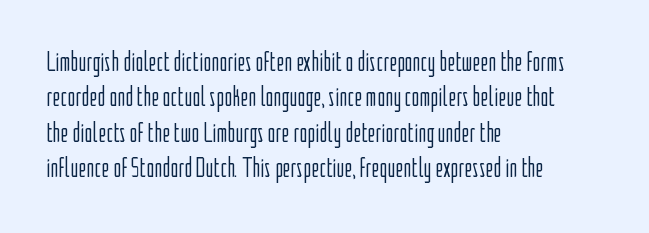
Line beginnings align vertically; line endings do not. The typography opts for an upright posture over an oblique one. Baseline-to-baseline distance is the conventional proportion of letter height. The characters are drawn with everyday or finer stroke widths. Here the glyphs are tracked normally, forming tight word shapes.
